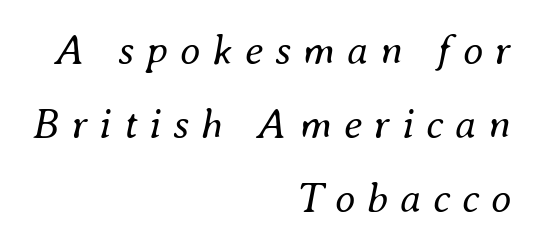
Q: Is the text bold? A: No.
Q: Is the text italic (slanted)? A: Yes, it leans right by about 8 degrees.
Q: Is the text underlined? A: No.
Q: How is the paragraph aligned? A: Right-aligned.
Q: Is the spacing between letters normal or unusually wide? A: Unusually wide.
Q: Width (condensed, normal, or wide)? A: Normal.
Q: Stroke contrast? A: Medium.
Q: x-height? A: Small.
Q: Monospaced? A: No.
